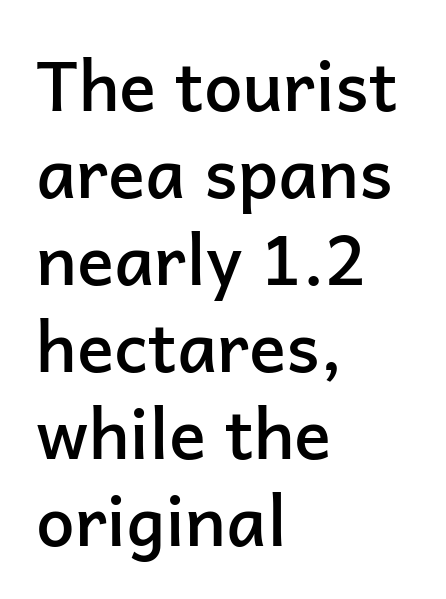
{"serif": "no", "italic": "no", "bold": "semi", "weight": "semibold", "width": "normal", "stroke_contrast": "low", "x_height": "medium", "monospaced": "no", "underline": "no", "align": "left", "line_spacing": "normal", "line_spacing_ratio": 1.26, "letter_spacing": "normal", "letter_spacing_em": 0.0, "glyph_px": 69}
